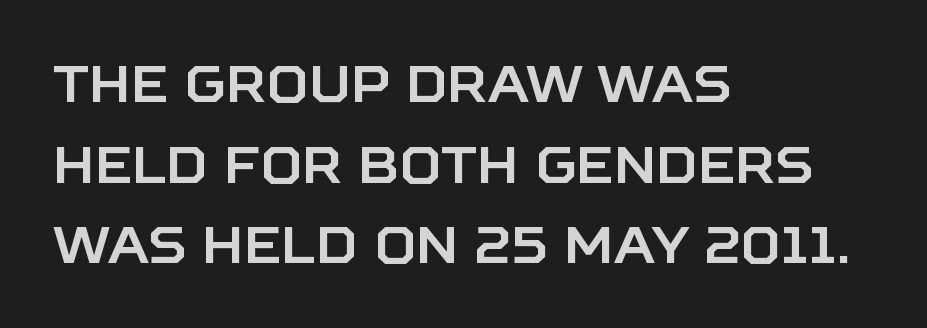
The space between consecutive lines is moderate. The letters advance in unequal steps, a hallmark of proportional type. The letters stand straight up with perfectly vertical stems. Horizontal alignment here is leftward, the default for most running prose.
